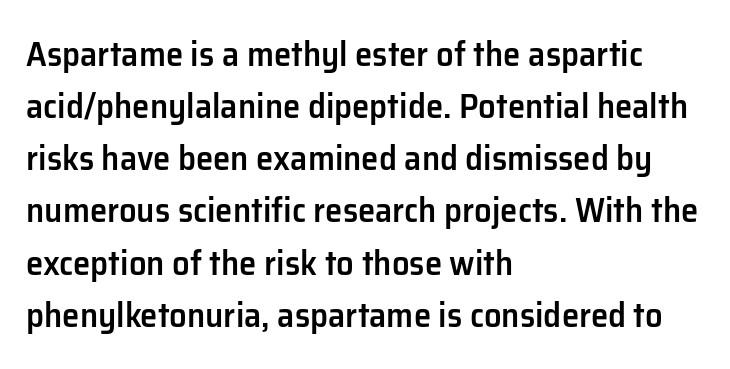
The image shows 35 px semibold sans-serif type, upright; set left-aligned, normal line spacing (1.49x), normal letter spacing, not underlined; low stroke contrast and a medium x-height.
